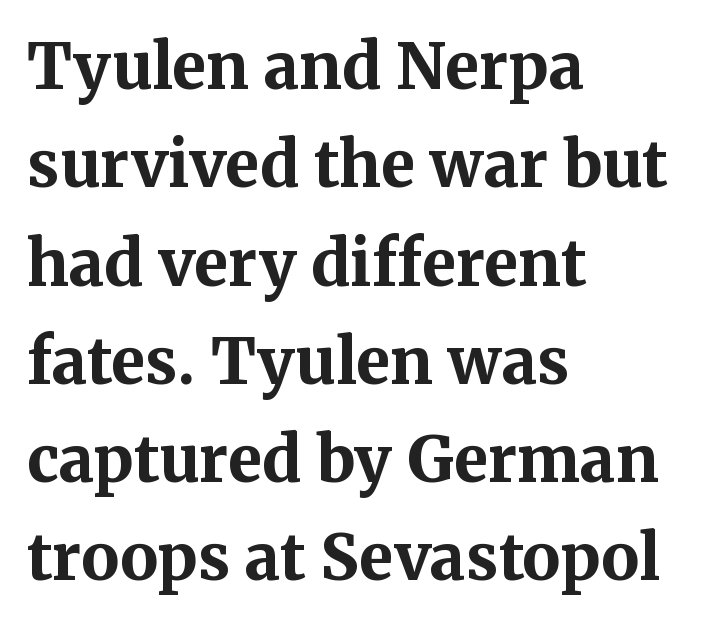
Q: Is the text bold? A: Yes.
Q: Is the text italic (slanted)? A: No, it is upright.
Q: Is the typeface a serif or a sans-serif typeface? A: Serif.
Q: Is the text underlined? A: No.
Q: How is the paragraph aligned? A: Left-aligned.
Q: Is the spacing between letters normal or unusually wide? A: Normal.
Q: Is the spacing between lines tight, normal or loose? A: Normal.
Q: Width (condensed, normal, or wide)? A: Normal.
Q: Stroke contrast? A: Medium.
Q: x-height? A: Medium.
Q: Monospaced? A: No.
